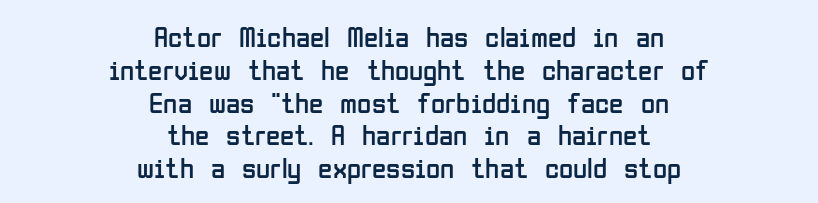
If you drew a line through each stem, it would be perfectly vertical. Short and long lines alike share a common midpoint. Proportional: the letters do not fall into vertical columns. Line spacing here is tight. Underlining? Definitely not there. Is this a heavy cut? Hardly; it is regular or lighter.
